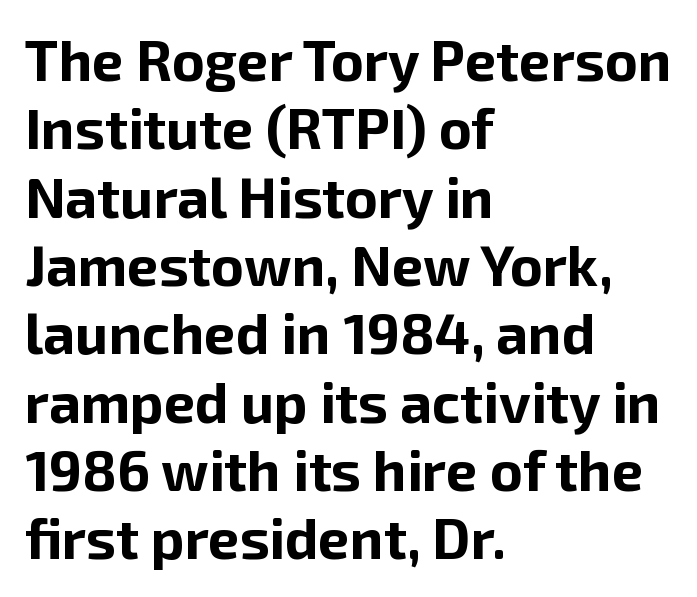
Between one letter and the next there's only the usual sliver of space. The text was rendered using a sans face with plain stroke endings. The text block is weighted toward the left margin, trailing off unevenly rightward. You could not count columns in this text — the font is proportionally spaced. The glyphs are unaccompanied by any horizontal stroke below them.
